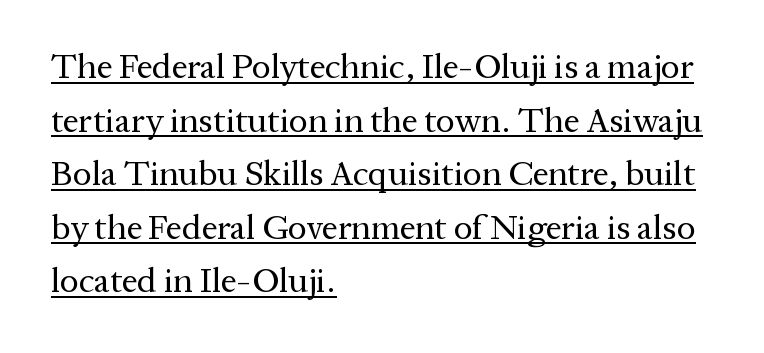
These lines are rendered in a variable-pitch font. The letters stand upright; this is a roman face. No chunkiness to these letters — they're not bold. This rendering employs a face with finishing strokes, i.e., a serif.
